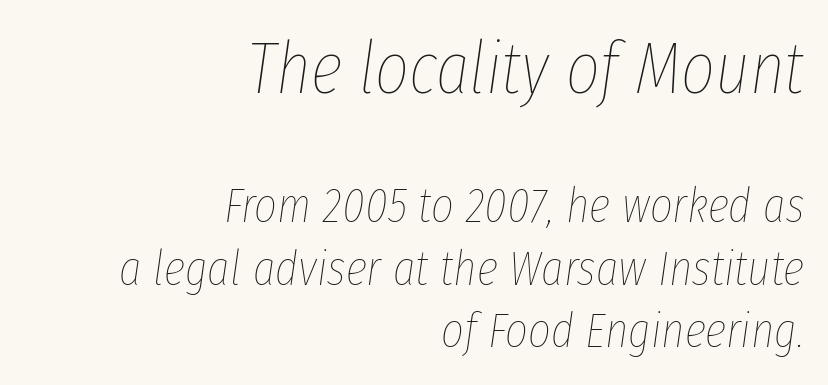
{"italic": "yes", "lean": "right", "slant_degrees": 8, "bold": "no", "weight": "thin", "width": "condensed", "stroke_contrast": "low", "x_height": "medium", "monospaced": "no", "underline": "no", "align": "right", "line_spacing": "normal", "line_spacing_ratio": 1.28, "letter_spacing": "normal", "letter_spacing_em": 0.0, "larger_block": "first", "size_ratio": 1.49, "glyph_px": 73}
